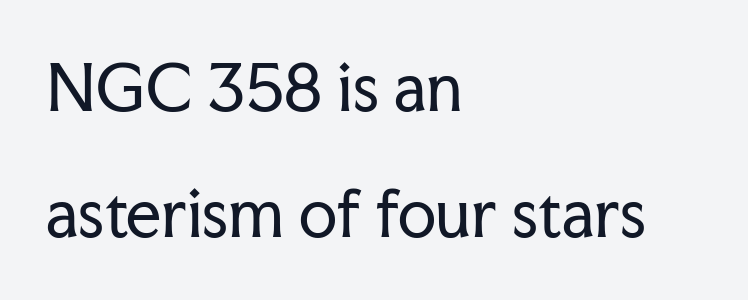
Q: Is the text bold? A: No.
Q: Is the text italic (slanted)? A: No, it is upright.
Q: Is the typeface a serif or a sans-serif typeface? A: Serif.
Q: Is the text underlined? A: No.
Q: How is the paragraph aligned? A: Left-aligned.
Q: Is the spacing between letters normal or unusually wide? A: Normal.
Q: Is the spacing between lines tight, normal or loose? A: Loose.
Q: Width (condensed, normal, or wide)? A: Normal.
Q: Stroke contrast? A: Low.
Q: x-height? A: Medium.
Q: Monospaced? A: No.
